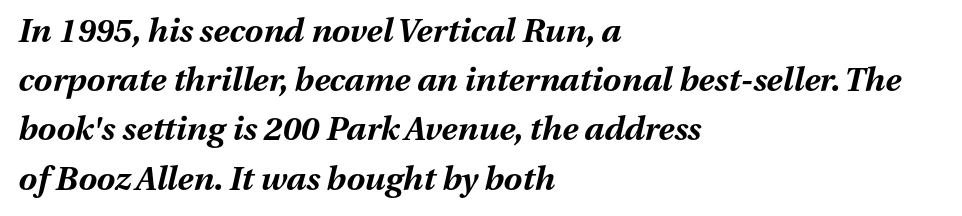
{"italic": "yes", "lean": "right", "slant_degrees": 13, "bold": "yes", "weight": "bold", "width": "normal", "stroke_contrast": "medium", "x_height": "medium", "monospaced": "no", "underline": "no", "align": "left", "line_spacing": "normal", "line_spacing_ratio": 1.49, "letter_spacing": "normal", "letter_spacing_em": 0.0, "glyph_px": 33}
